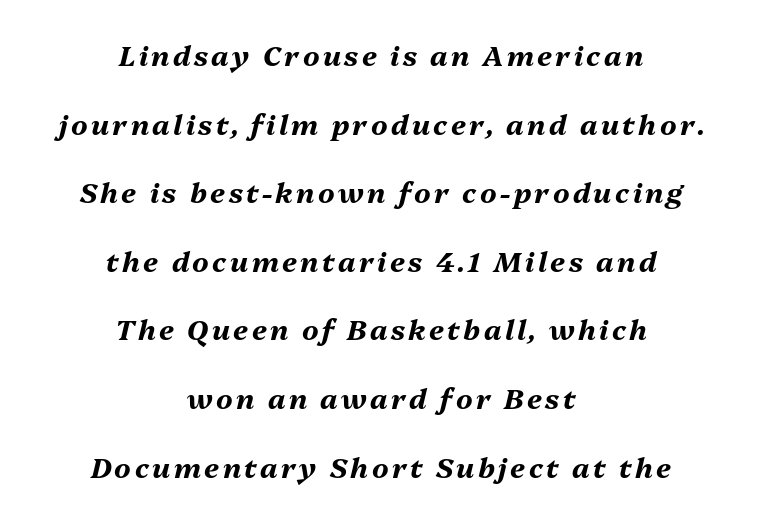
The image shows 28 px bold type, italic (leaning right); set centered, loose line spacing (2.45x), not underlined; medium stroke contrast and a medium x-height.
